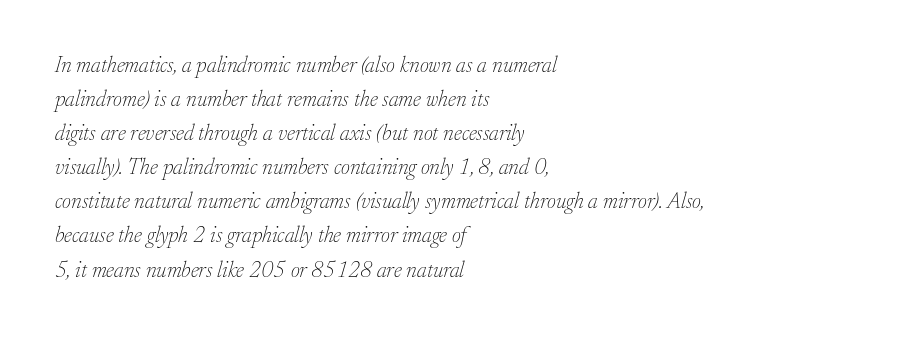
Reading down the column, the eye jumps a familiar distance to each next line. When letters slant like this, we call the style italic. Words float on clear page, feet unadorned. The typeface has the unassuming heft of standard copy or less.
